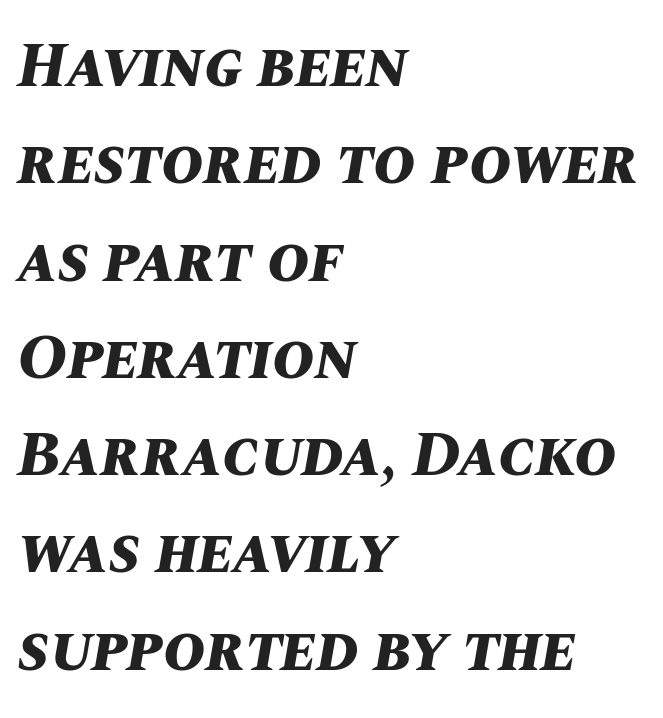
The image shows 64 px bold type, italic (leaning right); set left-aligned, normal line spacing (1.52x), normal letter spacing, not underlined; medium stroke contrast and a large x-height.
